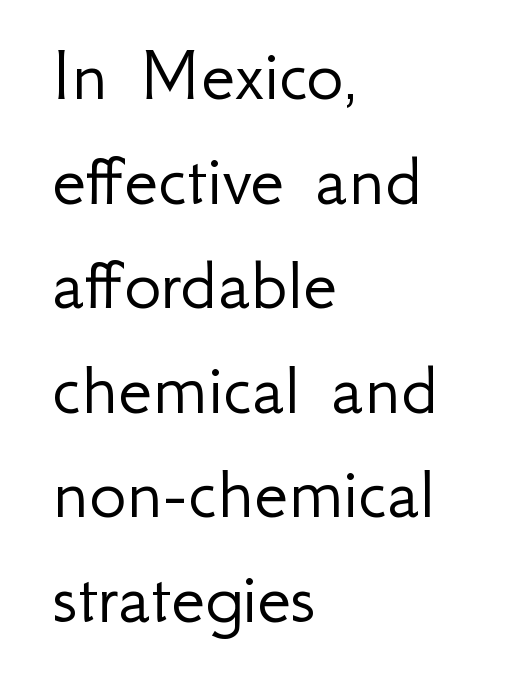
The image shows 78 px light sans-serif type, upright; set left-aligned, normal line spacing (1.34x), normal letter spacing, not underlined; low stroke contrast and a small x-height.
